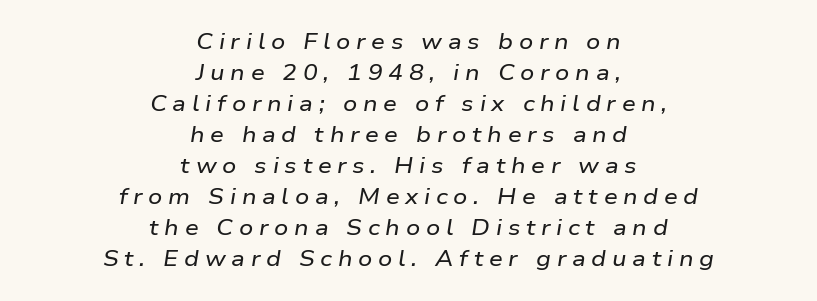
The image shows 22 px text type, italic (leaning right); set centered, normal line spacing (1.41x), unusually wide letter spacing (+0.26 em), not underlined.
